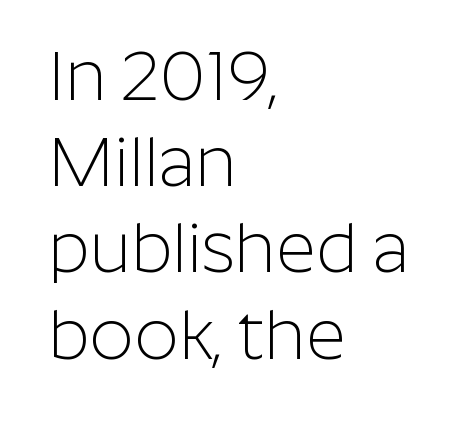
Q: Is the text bold? A: No.
Q: Is the text italic (slanted)? A: No, it is upright.
Q: Is the typeface a serif or a sans-serif typeface? A: Sans-serif.
Q: Is the text underlined? A: No.
Q: How is the paragraph aligned? A: Left-aligned.
Q: Is the spacing between letters normal or unusually wide? A: Normal.
Q: Is the spacing between lines tight, normal or loose? A: Normal.
Q: Width (condensed, normal, or wide)? A: Normal.
Q: Stroke contrast? A: Low.
Q: x-height? A: Medium.
Q: Monospaced? A: No.
